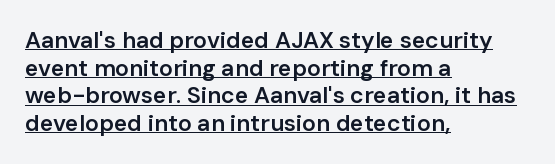
This sample carries an underscore along the baseline area. Does the copy run flush right? No — it runs flush left. These lines were composed using upright roman letters. Set as a demibold, roughly 600 on the weight scale. Letter spacing: default.
